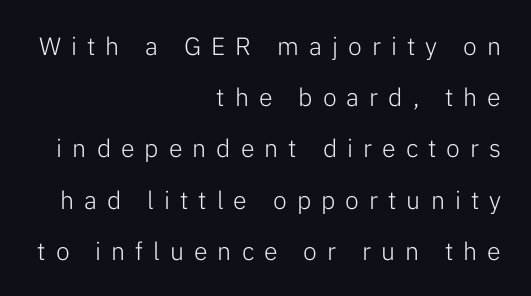
Anything drawn beneath the words? Only blank space. Here the glyphs are tracked loosely, breaking word shapes into spaced letters. It's the straight-up-and-down kind of type. Rows of type keep a wide berth in the vertical direction. Is this a heavy cut? Hardly; it is regular or lighter.
